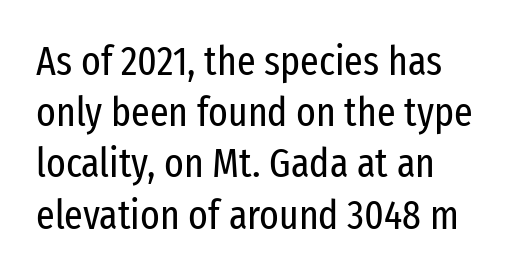
The font's upright variant was chosen for this text. The passage shown is not underscored anywhere. The characters are drawn with everyday or finer stroke widths. Evenly set lines give the paragraph a standard silhouette. All the whitespace from short lines collects on the right.
